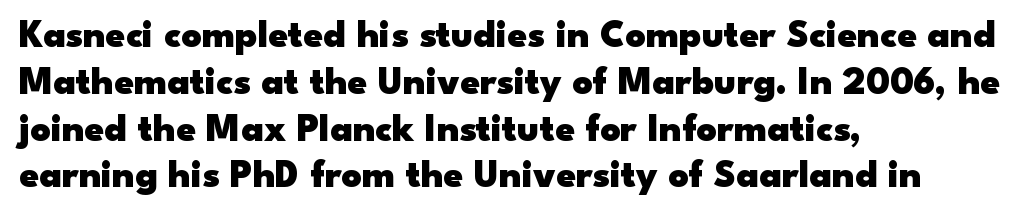
Chunky letters — that's bold for sure. This rendering employs a face without finishing strokes, i.e., a sans-serif. The face used here is rendered with its standard letterfit. This is the regular roman posture of the typeface.
